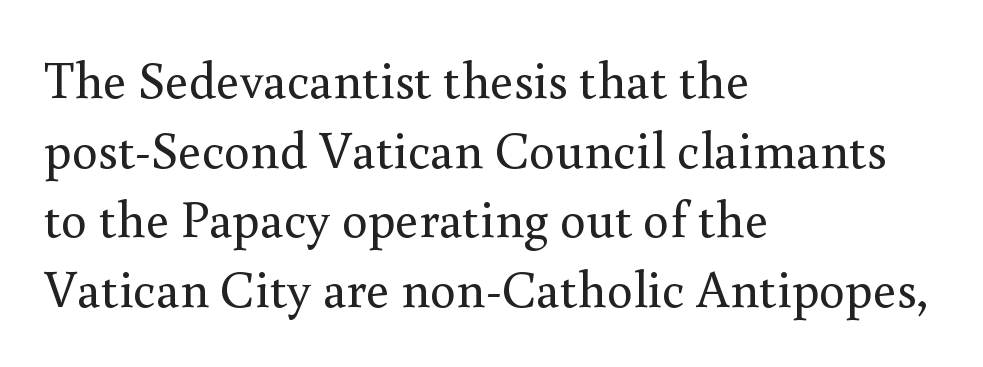
{"serif": "yes", "italic": "no", "bold": "no", "weight": "regular", "width": "normal", "stroke_contrast": "medium", "x_height": "small", "monospaced": "no", "underline": "no", "align": "left", "line_spacing": "normal", "line_spacing_ratio": 1.34, "letter_spacing": "normal", "letter_spacing_em": 0.0, "glyph_px": 52}
